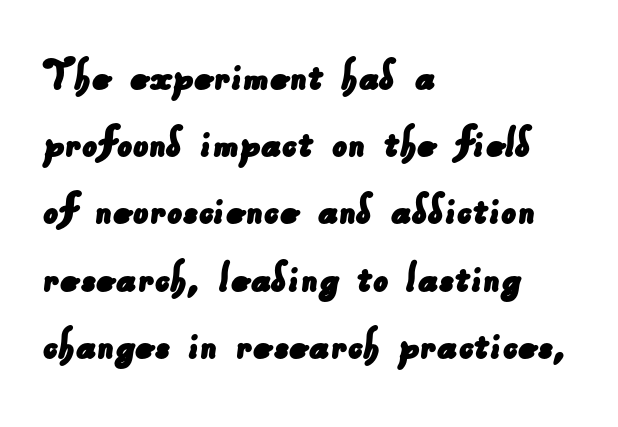
{"serif": "no", "width": "normal", "stroke_contrast": "low", "x_height": "small", "monospaced": "no", "underline": "no", "align": "left", "line_spacing": "normal", "line_spacing_ratio": 1.4, "letter_spacing": "normal", "letter_spacing_em": 0.0, "glyph_px": 48}
